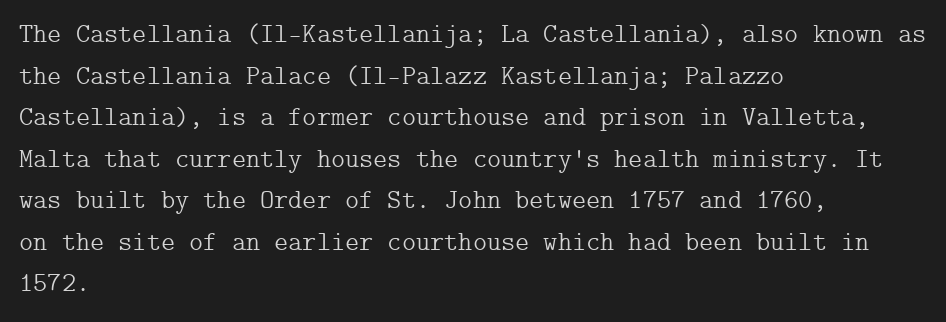
Q: Is the text bold? A: No.
Q: Is the text italic (slanted)? A: No, it is upright.
Q: Is the text underlined? A: No.
Q: How is the paragraph aligned? A: Left-aligned.
Q: Is the spacing between letters normal or unusually wide? A: Normal.
Q: Is the spacing between lines tight, normal or loose? A: Normal.
